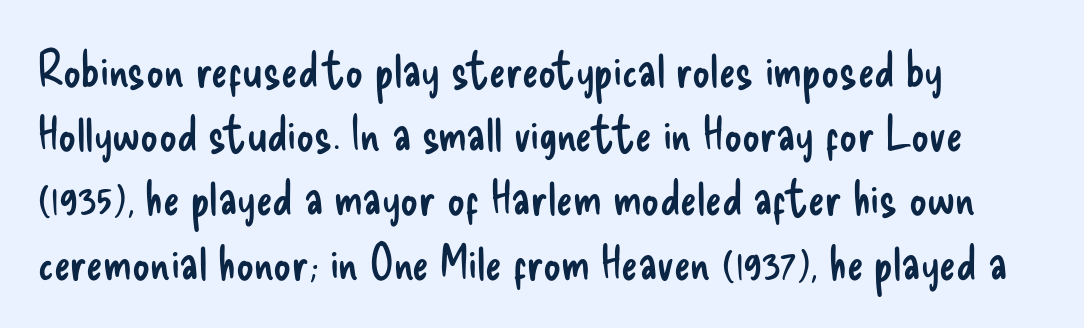
The typography opts for an upright posture over an oblique one. This rendering uses left alignment, leaving the right contour irregular. What stands out about the letter spacing? Nothing — it is the standard amount. In terms of leading, this rendering sits right in the middle.
